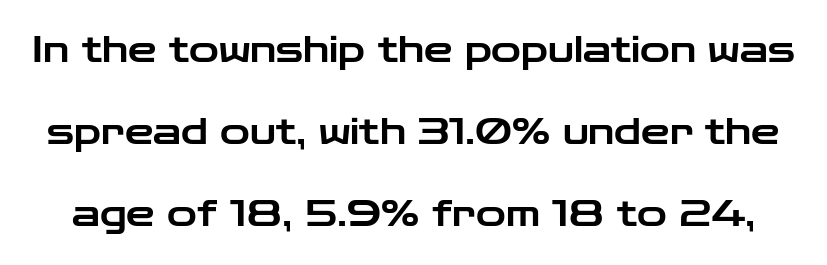
{"serif": "no", "italic": "no", "width": "wide", "stroke_contrast": "low", "x_height": "medium", "monospaced": "no", "underline": "no", "line_spacing": "loose", "line_spacing_ratio": 2.28, "letter_spacing": "normal", "letter_spacing_em": 0.0, "glyph_px": 36}
